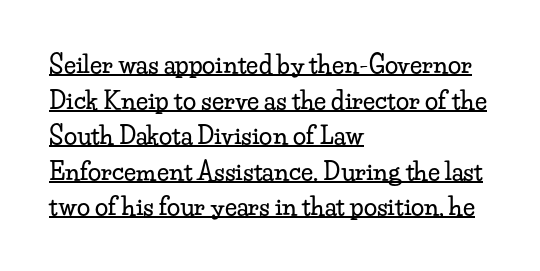
Q: Is the text italic (slanted)? A: No, it is upright.
Q: Is the text underlined? A: Yes.
Q: How is the paragraph aligned? A: Left-aligned.
Q: Is the spacing between letters normal or unusually wide? A: Normal.
Q: Is the spacing between lines tight, normal or loose? A: Normal.
